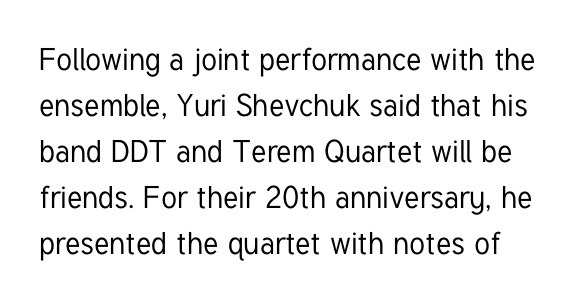
Q: Is the text italic (slanted)? A: No, it is upright.
Q: Is the typeface a serif or a sans-serif typeface? A: Sans-serif.
Q: Is the text underlined? A: No.
Q: Is the spacing between letters normal or unusually wide? A: Normal.
Q: Is the spacing between lines tight, normal or loose? A: Normal.
Q: Width (condensed, normal, or wide)? A: Condensed.
Q: Stroke contrast? A: Low.
Q: x-height? A: Medium.
Q: Monospaced? A: No.
